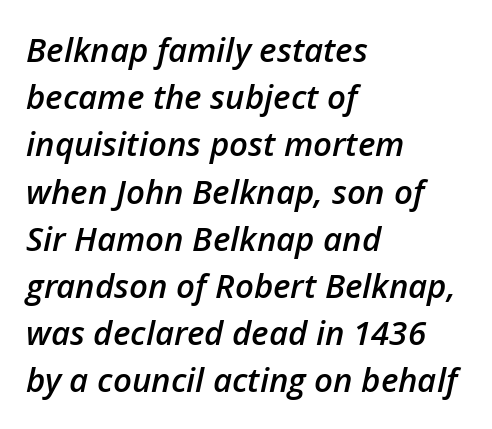
Is there much room between lines? A standard amount, neither cramped nor airy. Spacing between characters is what you'd get straight out of the box. Each line starts at the same left margin while the right side varies. Here the designer chose a conventional face with non-uniform glyph widths. The space beneath each line is pristine and unruled.
